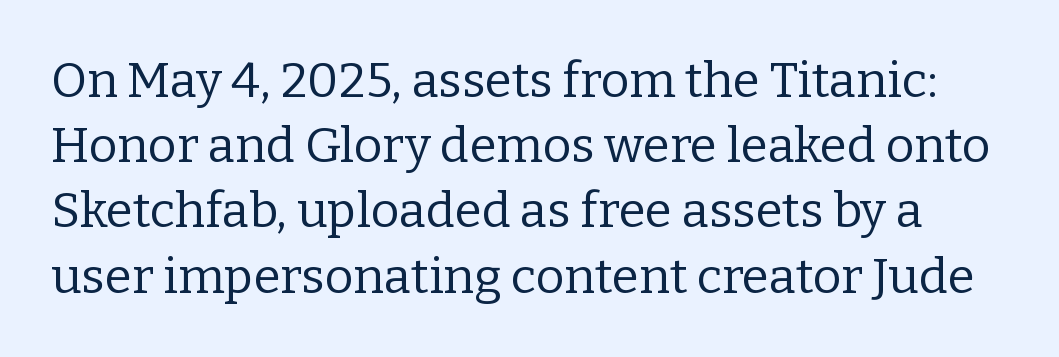
The image shows 49 px regular-weight serif type, upright; set normal line spacing (1.33x), normal letter spacing, not underlined; low stroke contrast and a medium x-height.
